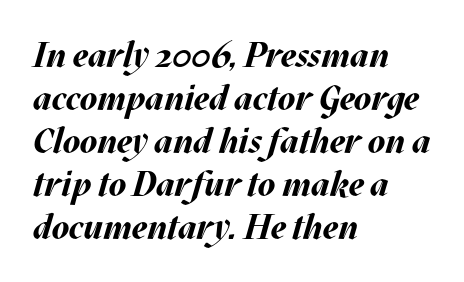
As a designer I'd log this as weight 700, bold. Character widths vary here, with narrow letters taking less room than wide ones. Check under the words: just untouched page. You can tell it's italic because the verticals aren't actually vertical.
